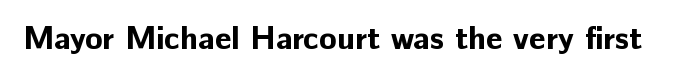
Do the characters align in a grid? No, the font is proportional. The strokes are fattened all the way to bold. The specimen omits any rule beneath the text block's lines. Words appear dense and cohesive because spacing is normal.
